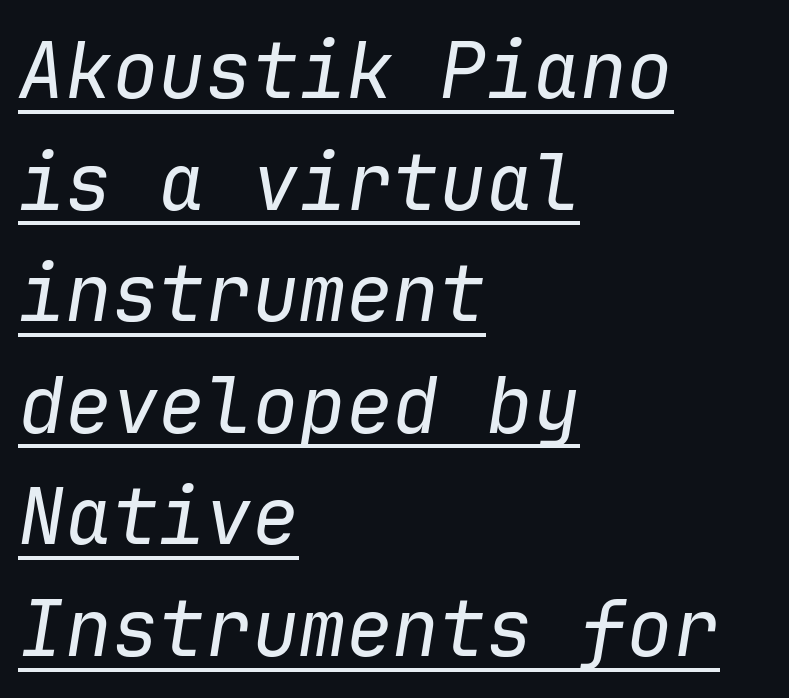
Q: Is the text bold? A: No.
Q: Is the text italic (slanted)? A: Yes, it leans right by about 9 degrees.
Q: Is the text underlined? A: Yes.
Q: How is the paragraph aligned? A: Left-aligned.
Q: Is the spacing between letters normal or unusually wide? A: Normal.
Q: Is the spacing between lines tight, normal or loose? A: Normal.
Q: Width (condensed, normal, or wide)? A: Normal.
Q: Stroke contrast? A: Low.
Q: x-height? A: Medium.
Q: Monospaced? A: Yes.
